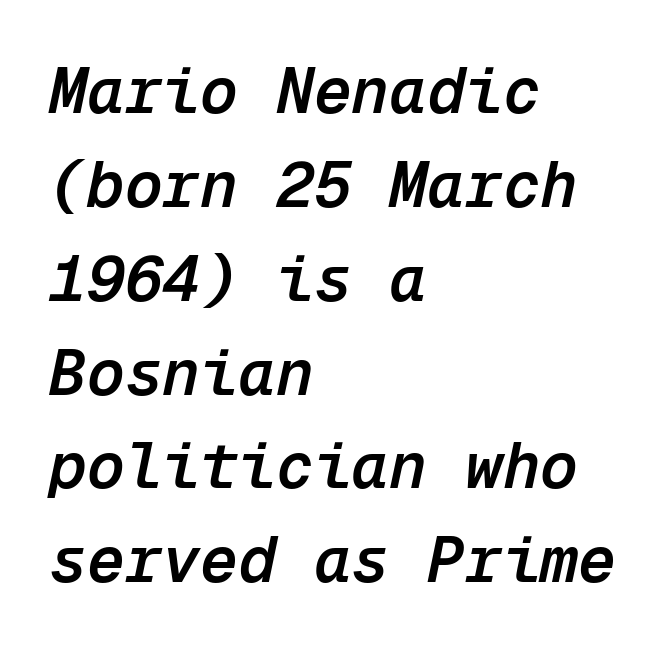
Q: Is the text bold? A: Semi-bold.
Q: Is the text italic (slanted)? A: Yes, it leans right by about 12 degrees.
Q: Is the text underlined? A: No.
Q: How is the paragraph aligned? A: Left-aligned.
Q: Is the spacing between letters normal or unusually wide? A: Normal.
Q: Is the spacing between lines tight, normal or loose? A: Normal.
Q: Width (condensed, normal, or wide)? A: Normal.
Q: Stroke contrast? A: Low.
Q: x-height? A: Medium.
Q: Monospaced? A: Yes.
